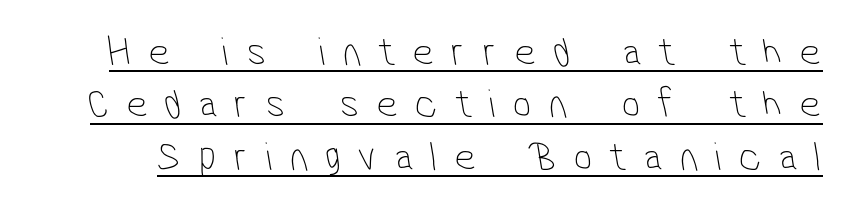
Rows of type keep a routine distance in the vertical direction. Note the varied advance widths — an 'i' is clearly narrower than an 'm'. Here the glyphs are tracked loosely, breaking word shapes into spaced letters. A baseline rule has been typeset under these characters.
